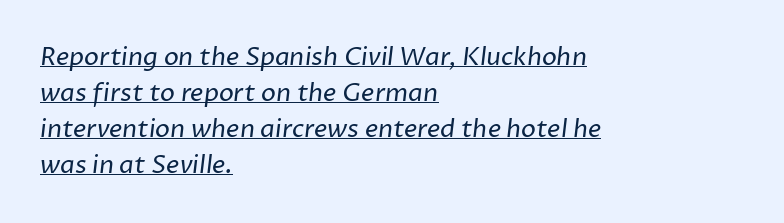
Regarding leading, the lines here are spaced in the standard way. The passage shown is underscored from start to finish. The passage is arranged the way most books set body copy — flush left. Weight: regular or lighter.
